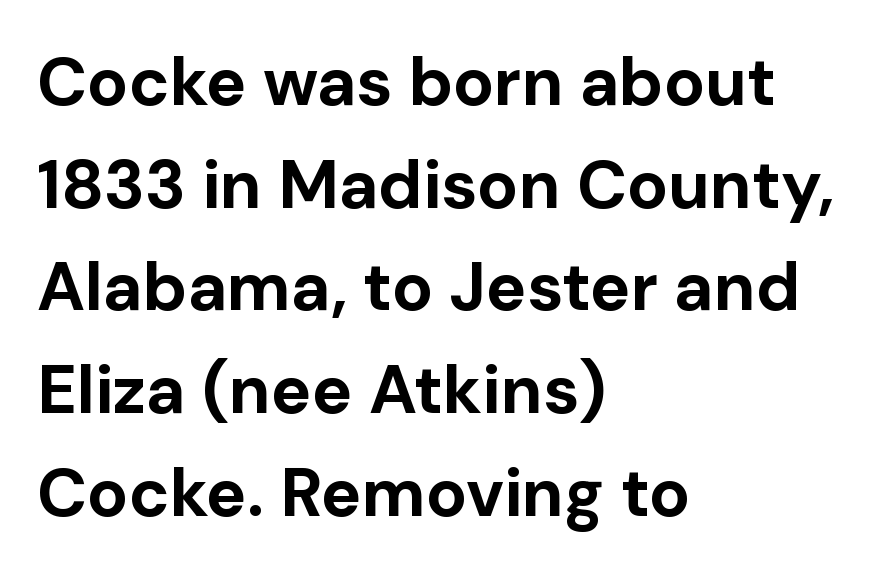
{"serif": "no", "italic": "no", "bold": "yes", "weight": "bold", "width": "normal", "stroke_contrast": "low", "x_height": "medium", "monospaced": "no", "underline": "no", "align": "left", "line_spacing": "normal", "line_spacing_ratio": 1.51, "letter_spacing": "normal", "letter_spacing_em": 0.0, "glyph_px": 68}
